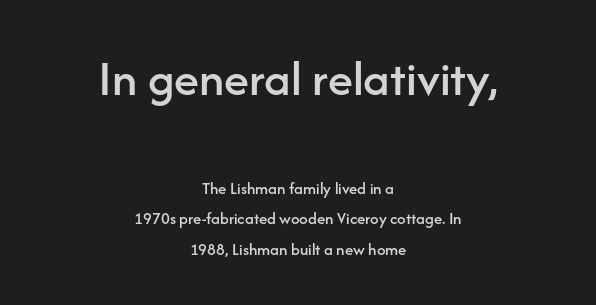
Q: Is the text italic (slanted)? A: No, it is upright.
Q: Is the typeface a serif or a sans-serif typeface? A: Sans-serif.
Q: Is the text underlined? A: No.
Q: How is the paragraph aligned? A: Centered.
Q: Is the spacing between letters normal or unusually wide? A: Normal.
Q: Which block of text is set in a larger size, the first (top) or the second (bottom)? A: The first (top) one.
Q: Width (condensed, normal, or wide)? A: Normal.
Q: Stroke contrast? A: Low.
Q: x-height? A: Medium.
Q: Monospaced? A: No.
